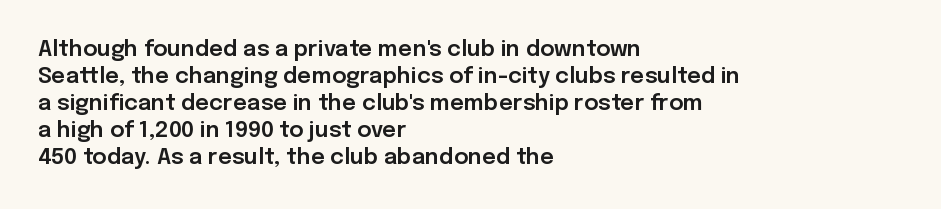
{"italic": "no", "underline": "no", "align": "left", "line_spacing_ratio": 1.23, "letter_spacing": "normal", "letter_spacing_em": 0.0, "glyph_px": 22}
